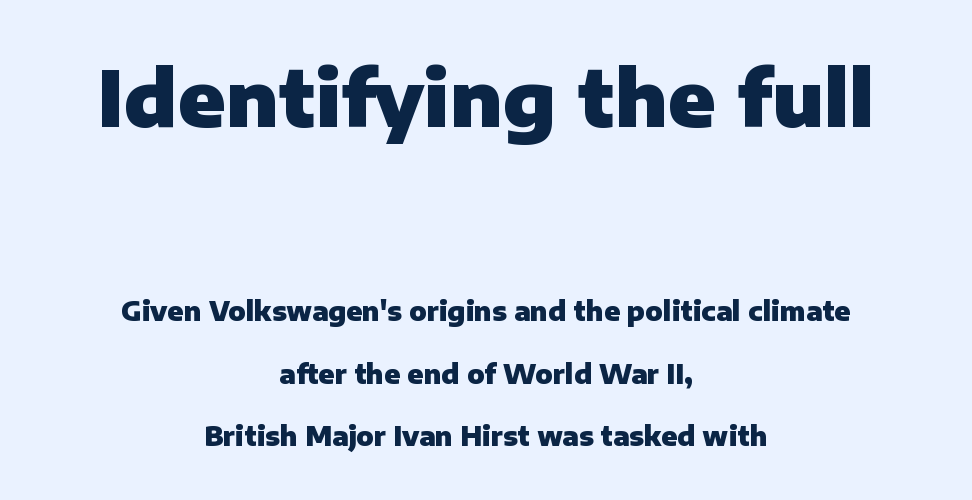
The image shows 77 px heavy sans-serif type, upright; set centered, loose line spacing (2.41x), normal letter spacing, not underlined; the first (top) block is 2.96x larger; low stroke contrast and a medium x-height.
